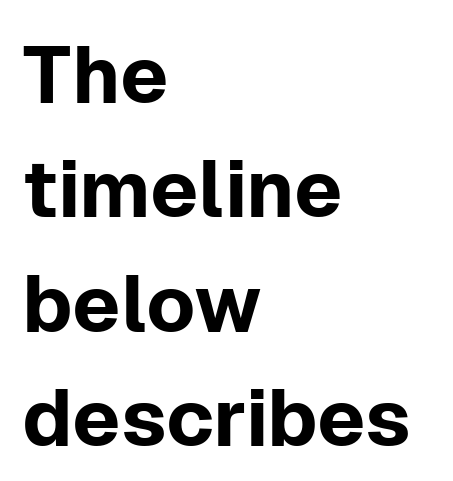
{"serif": "no", "italic": "no", "width": "normal", "stroke_contrast": "low", "x_height": "medium", "monospaced": "no", "underline": "no", "align": "left", "line_spacing": "normal", "line_spacing_ratio": 1.43, "letter_spacing": "normal", "letter_spacing_em": 0.0, "glyph_px": 80}
